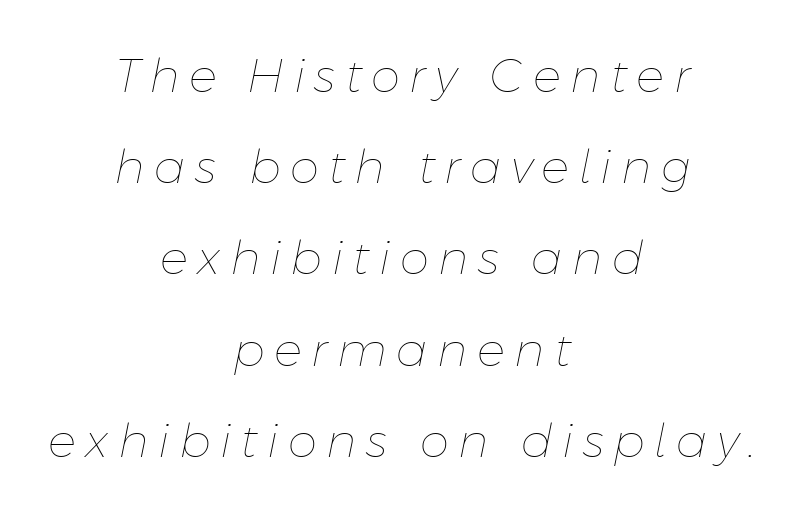
Q: Is the text bold? A: No.
Q: Is the text italic (slanted)? A: Yes, it leans right by about 11 degrees.
Q: Is the text underlined? A: No.
Q: How is the paragraph aligned? A: Centered.
Q: Is the spacing between letters normal or unusually wide? A: Unusually wide.
Q: Is the spacing between lines tight, normal or loose? A: Loose.
Q: Width (condensed, normal, or wide)? A: Normal.
Q: Stroke contrast? A: Low.
Q: x-height? A: Medium.
Q: Monospaced? A: No.
